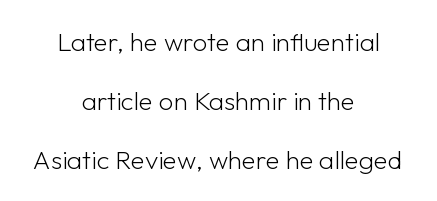
It's the straight-up-and-down kind of type. Visually the block forms a symmetrical silhouette, jagged on both flanks. Does extra space separate the letters? No, they use regular spacing. This rendering features lettering with no underline.
